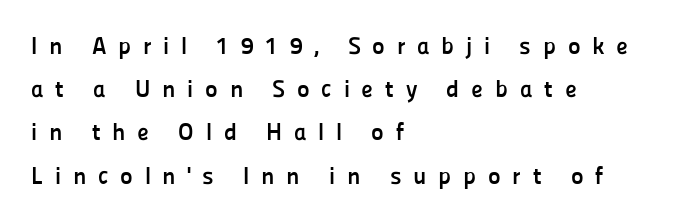
The image shows 24 px bold type, upright; set left-aligned, line spacing 1.8x, unusually wide letter spacing (+0.49 em), not underlined.
